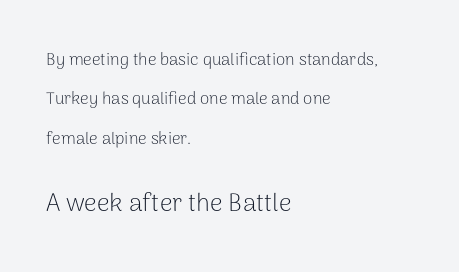
{"italic": "no", "bold": "no", "underline": "no", "align": "left", "line_spacing": "loose", "line_spacing_ratio": 2.32, "letter_spacing": "normal", "letter_spacing_em": 0.0, "larger_block": "second", "size_ratio": 1.47, "glyph_px": 25}
